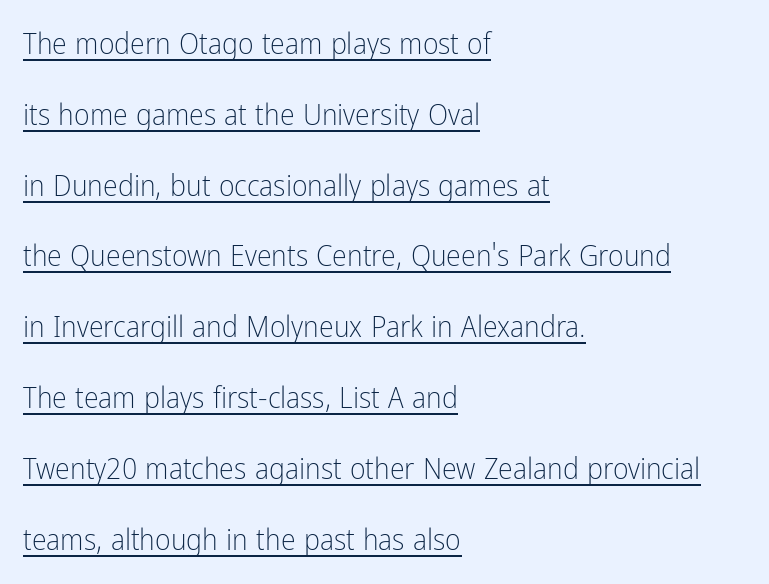
Honestly, the underline is the first thing you notice here. Characters remain perfectly vertical along every line. These lines stand farther apart than default settings would place them. The font is comparable to plain body text, perhaps lighter. Observe the absence of serifs on each vertical stroke in this sample.
